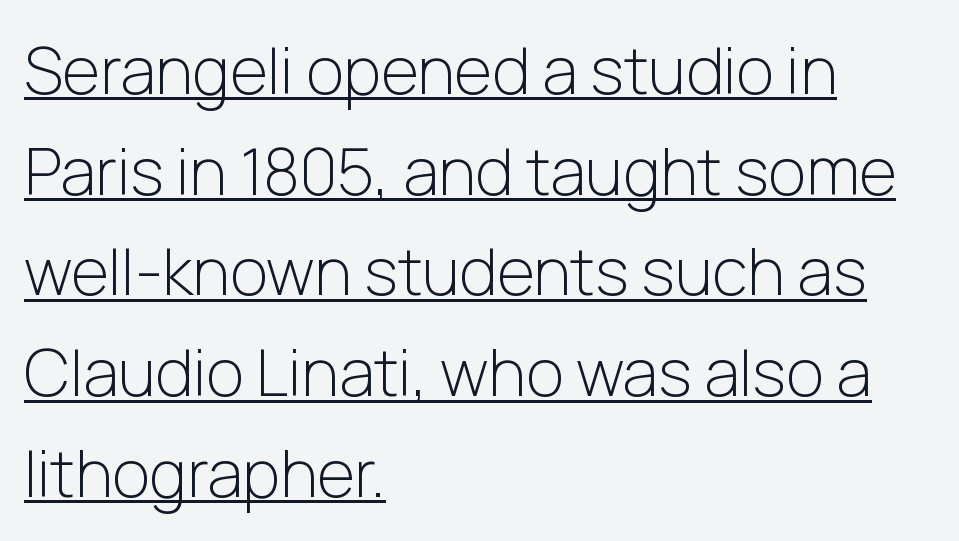
The image shows 65 px light sans-serif type, upright; set left-aligned, normal line spacing (1.55x), normal letter spacing, underlined; low stroke contrast and a medium x-height.
